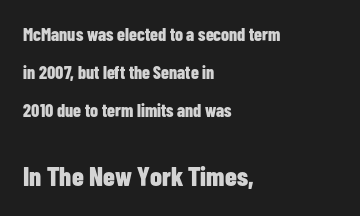
Type size steps up from the first block to the second. Does the copy run flush right? No — it runs flush left. The passage shown has conventional tracking throughout. Heft: maximum for text — a bold. This block would shrink considerably if given ordinary leading; it's expanded now. Any mark beneath the type? The region is blank.
